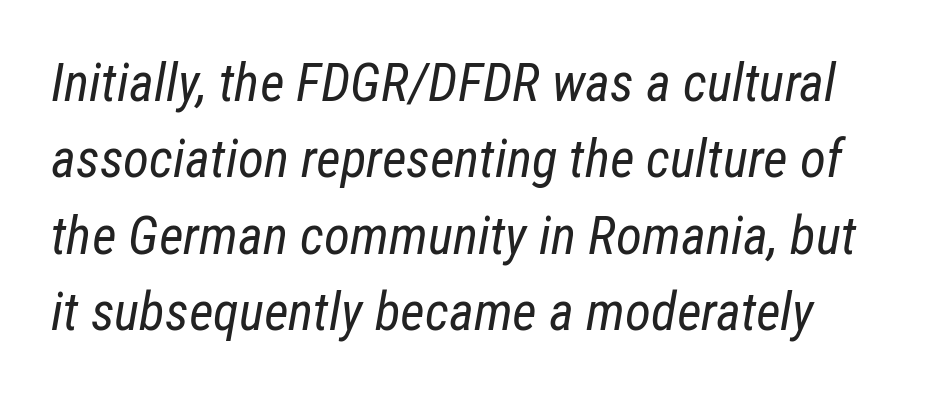
Q: Is the text bold? A: No.
Q: Is the text italic (slanted)? A: Yes, it leans right by about 12 degrees.
Q: Is the text underlined? A: No.
Q: Is the spacing between letters normal or unusually wide? A: Normal.
Q: Is the spacing between lines tight, normal or loose? A: Normal.
Q: Width (condensed, normal, or wide)? A: Condensed.
Q: Stroke contrast? A: Low.
Q: x-height? A: Medium.
Q: Monospaced? A: No.
